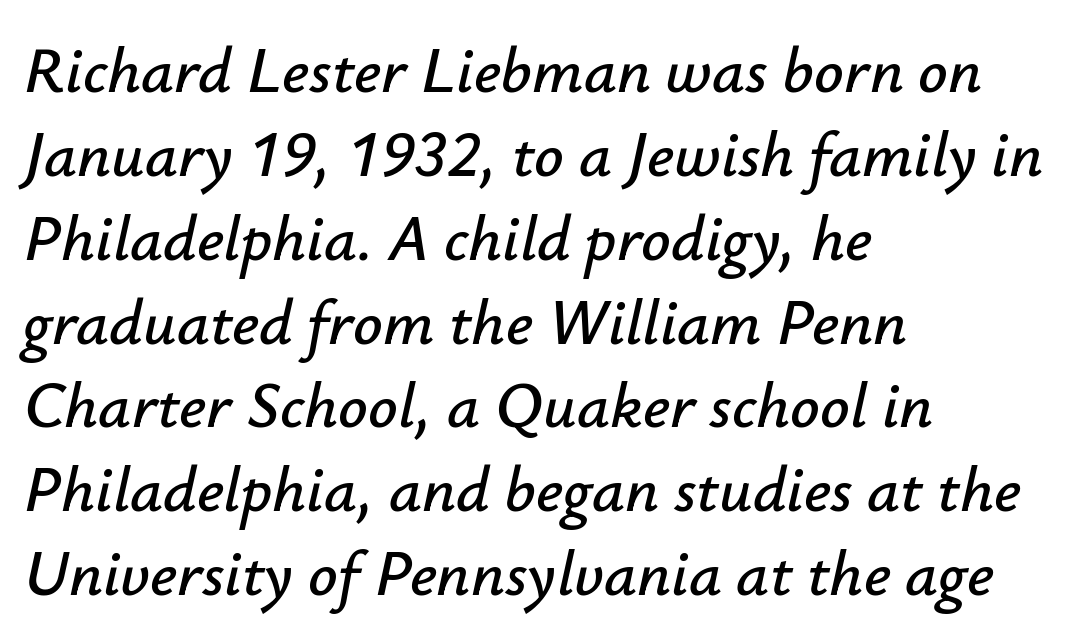
{"italic": "yes", "lean": "right", "slant_degrees": 12, "width": "normal", "stroke_contrast": "low", "x_height": "small", "monospaced": "no", "underline": "no", "align": "left", "line_spacing": "normal", "line_spacing_ratio": 1.29, "letter_spacing": "normal", "letter_spacing_em": 0.0, "glyph_px": 65}
